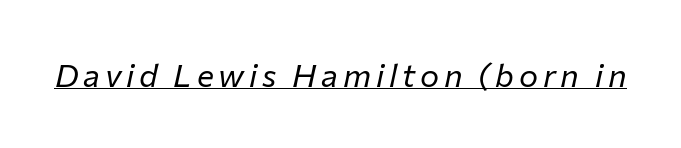
The image shows 32 px regular-weight type, italic (leaning right); set underlined; low stroke contrast and a medium x-height.
